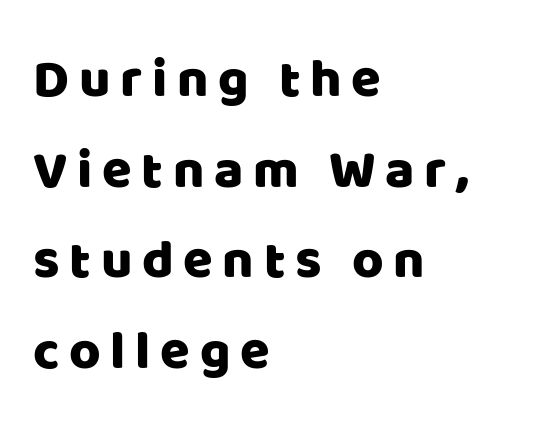
Is this a fixed-width face? No — the glyphs have proportional, varying widths. Underlining? Definitely not there. All the whitespace from short lines collects on the right. Every stem runs plumb, perpendicular to the baseline. This sample keeps an unexceptional amount of space between lines. Does the type have serifs? No, each stem ends abruptly.
